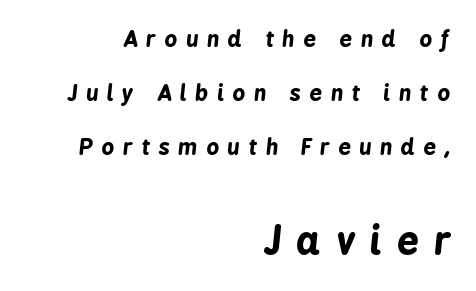
Q: Is the text bold? A: Yes.
Q: Is the text italic (slanted)? A: Yes, it leans right by about 6 degrees.
Q: Is the text underlined? A: No.
Q: How is the paragraph aligned? A: Right-aligned.
Q: Is the spacing between letters normal or unusually wide? A: Unusually wide.
Q: Is the spacing between lines tight, normal or loose? A: Loose.
Q: Which block of text is set in a larger size, the first (top) or the second (bottom)? A: The second (bottom) one.
Q: Width (condensed, normal, or wide)? A: Condensed.
Q: Stroke contrast? A: Low.
Q: x-height? A: Medium.
Q: Monospaced? A: No.
